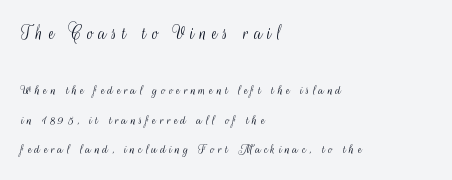
Q: Is the text bold? A: No.
Q: Is the text italic (slanted)? A: Yes.
Q: Is the text underlined? A: No.
Q: How is the paragraph aligned? A: Left-aligned.
Q: Is the spacing between letters normal or unusually wide? A: Unusually wide.
Q: Is the spacing between lines tight, normal or loose? A: Loose.
Q: Which block of text is set in a larger size, the first (top) or the second (bottom)? A: The first (top) one.
